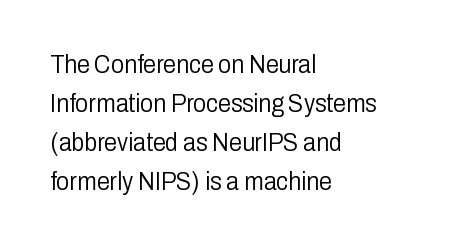
{"italic": "no", "bold": "no", "underline": "no", "align": "left", "line_spacing": "normal", "line_spacing_ratio": 1.5, "letter_spacing": "normal", "letter_spacing_em": 0.0, "glyph_px": 26}
